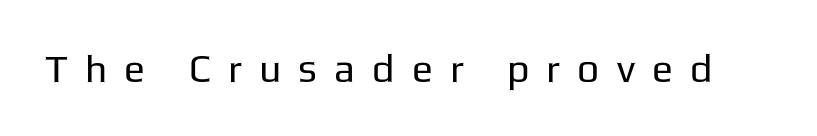
{"serif": "no", "italic": "no", "bold": "no", "weight": "regular", "width": "normal", "stroke_contrast": "low", "x_height": "medium", "monospaced": "no", "underline": "no", "letter_spacing": "wide", "letter_spacing_em": 0.44, "glyph_px": 39}
